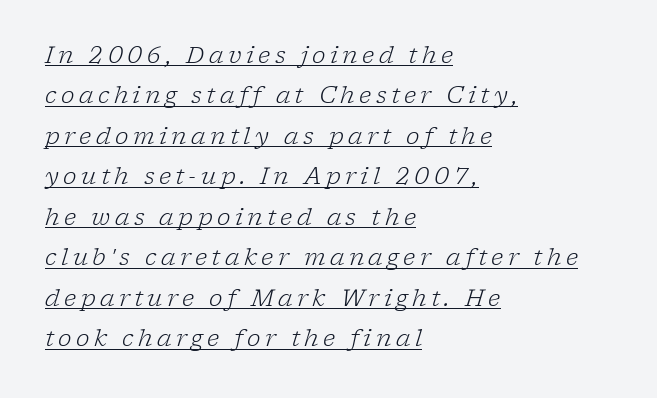
Q: Is the text bold? A: No.
Q: Is the text italic (slanted)? A: Yes, it leans right by about 17 degrees.
Q: Is the text underlined? A: Yes.
Q: How is the paragraph aligned? A: Left-aligned.
